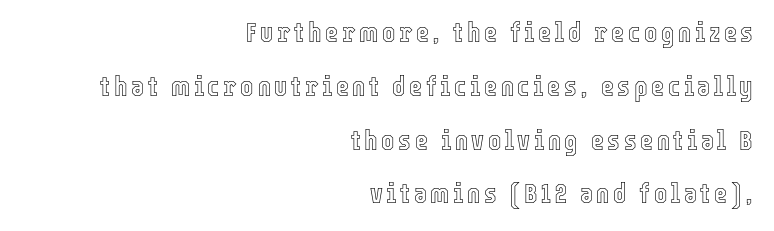
The image shows 28 px condensed type, upright; set right-aligned, loose line spacing (1.92x), not underlined; a medium x-height.
